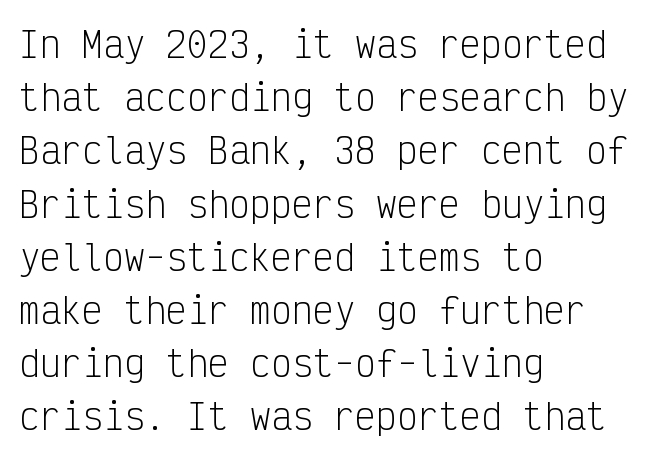
{"serif": "no", "italic": "no", "bold": "no", "weight": "light", "width": "condensed", "stroke_contrast": "low", "x_height": "medium", "monospaced": "yes", "underline": "no", "align": "left", "line_spacing": "normal", "line_spacing_ratio": 1.52, "letter_spacing": "normal", "letter_spacing_em": 0.0, "glyph_px": 35}
